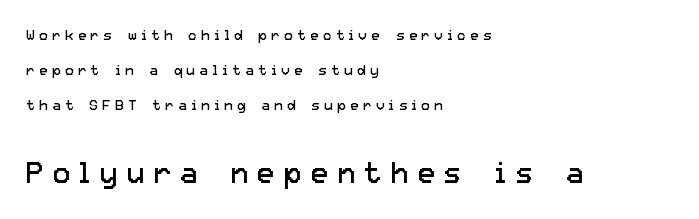
The image shows 29 px regular-weight sans-serif type, upright; set left-aligned, loose line spacing (2.5x), unusually wide letter spacing (+0.32 em), not underlined; the second (bottom) block is 2.07x larger; low stroke contrast and a medium x-height.
